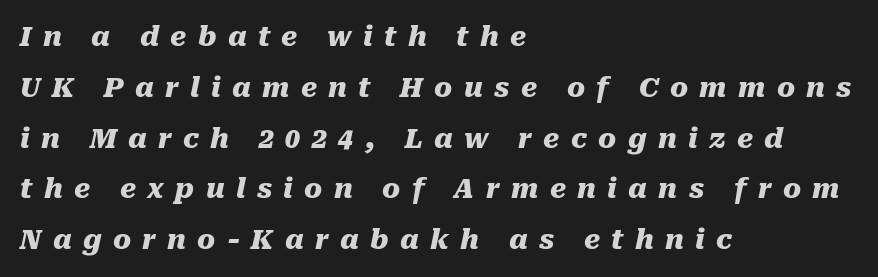
The image shows 27 px bold type, italic (leaning right); set left-aligned, line spacing 1.88x, unusually wide letter spacing (+0.42 em), not underlined.
